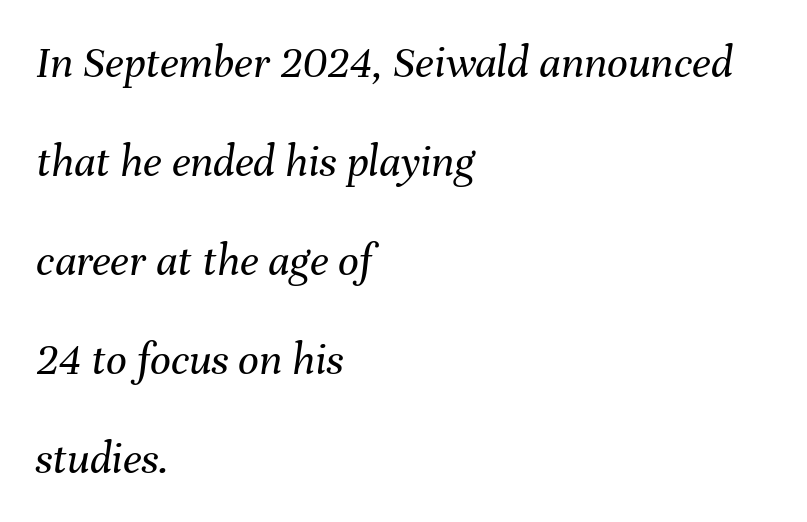
The image shows 46 px regular-weight type, italic (leaning right); set left-aligned, loose line spacing (2.15x), normal letter spacing, not underlined; medium stroke contrast and a medium x-height.
